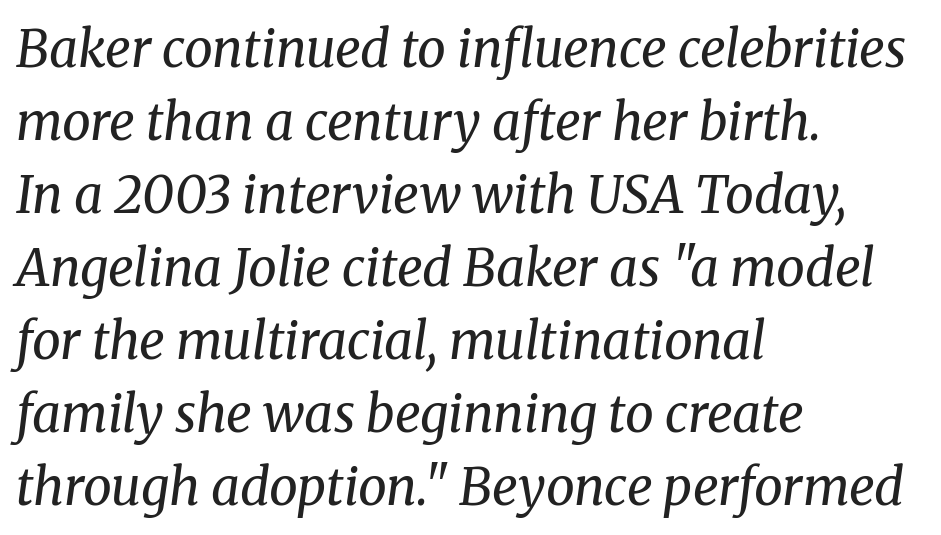
Q: Is the text bold? A: No.
Q: Is the text italic (slanted)? A: Yes, it leans right by about 8 degrees.
Q: Is the typeface a serif or a sans-serif typeface? A: Serif.
Q: Is the text underlined? A: No.
Q: How is the paragraph aligned? A: Left-aligned.
Q: Is the spacing between letters normal or unusually wide? A: Normal.
Q: Is the spacing between lines tight, normal or loose? A: Normal.
Q: Width (condensed, normal, or wide)? A: Normal.
Q: Stroke contrast? A: Medium.
Q: x-height? A: Medium.
Q: Monospaced? A: No.
